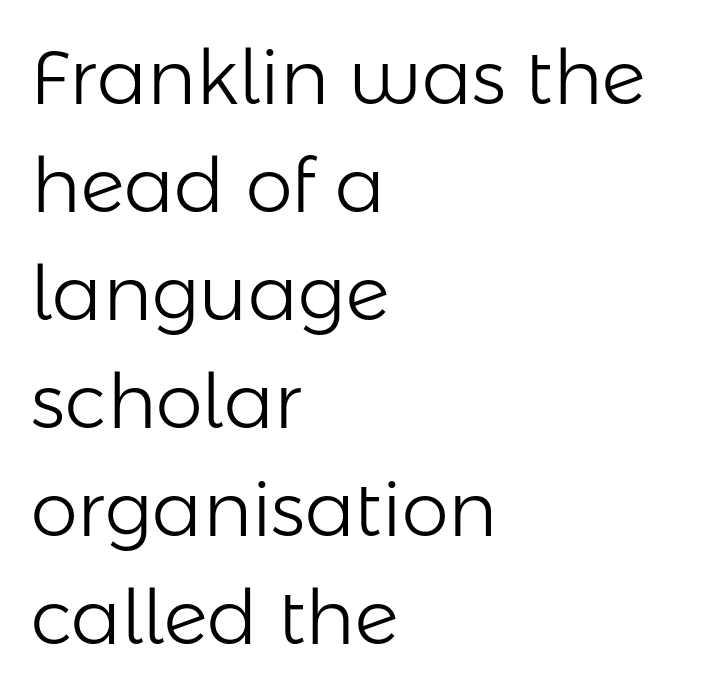
{"serif": "no", "italic": "no", "bold": "no", "weight": "light", "width": "normal", "stroke_contrast": "low", "x_height": "medium", "monospaced": "no", "underline": "no", "align": "left", "line_spacing": "normal", "line_spacing_ratio": 1.44, "letter_spacing": "normal", "letter_spacing_em": 0.0, "glyph_px": 75}
